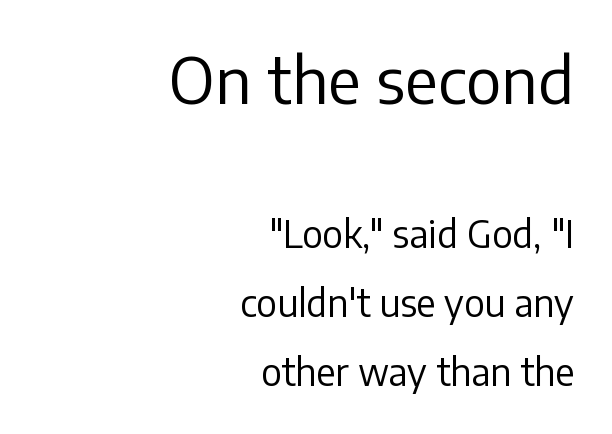
Visually the block forms a straight wall on the right and a jagged coastline on the left. The rendering uses natural spacing where letterforms have individual widths. Letterform terminals end flat and unadorned throughout the passage. Upright lettering throughout. The type is set solid horizontally, with unmodified tracking. Each row of text sits above clean, open space.
